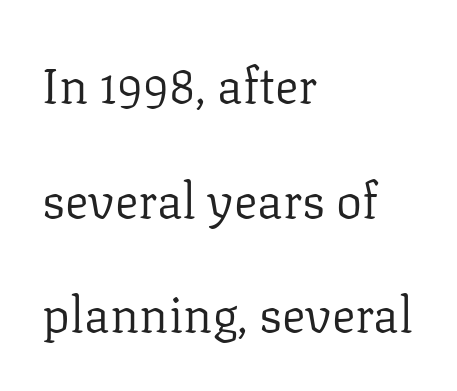
The image shows 49 px regular-weight serif type, upright; set left-aligned, loose line spacing (2.34x), normal letter spacing, not underlined; low stroke contrast and a medium x-height.
